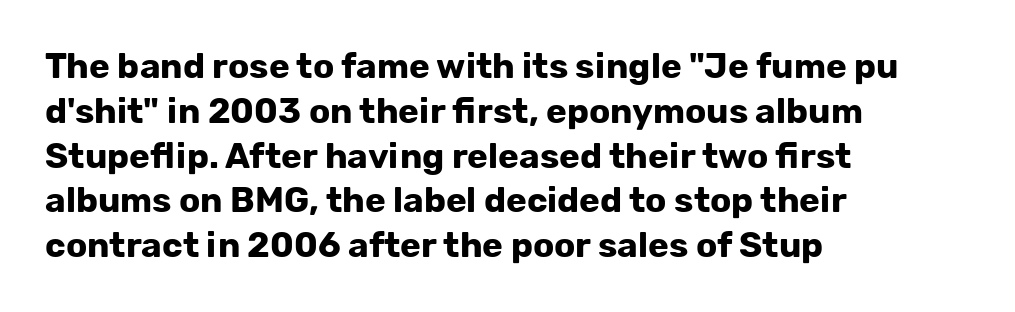
Q: Is the text bold? A: Yes.
Q: Is the text italic (slanted)? A: No, it is upright.
Q: Is the typeface a serif or a sans-serif typeface? A: Sans-serif.
Q: Is the text underlined? A: No.
Q: How is the paragraph aligned? A: Left-aligned.
Q: Is the spacing between letters normal or unusually wide? A: Normal.
Q: Is the spacing between lines tight, normal or loose? A: Normal.
Q: Width (condensed, normal, or wide)? A: Normal.
Q: Stroke contrast? A: Low.
Q: x-height? A: Medium.
Q: Monospaced? A: No.
